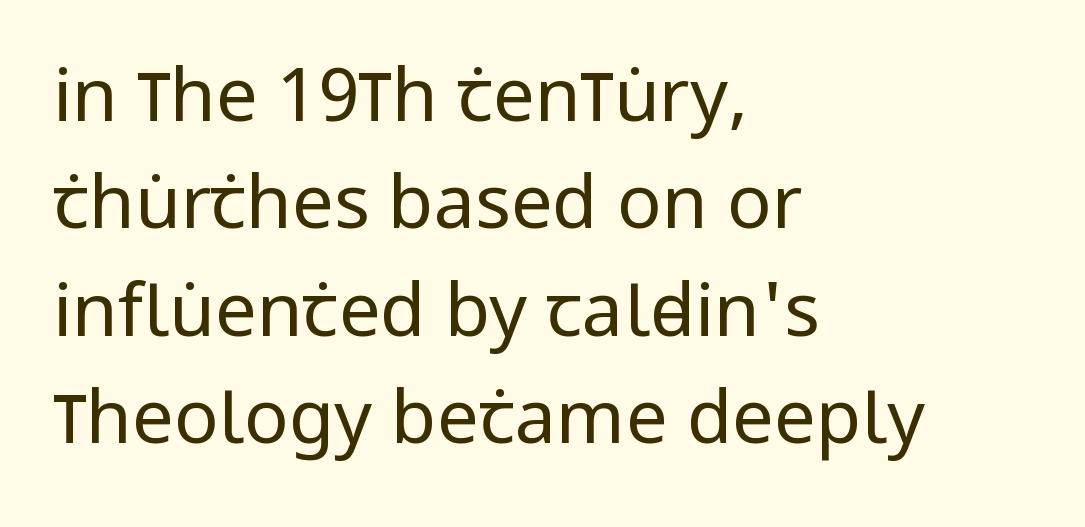
The foot of each line stays bare and open. The face used here is proportionally spaced, like ordinary book or web type. Does the copy run flush right? No — it runs flush left. A typesetter would call this leading conventional body-copy spacing.
